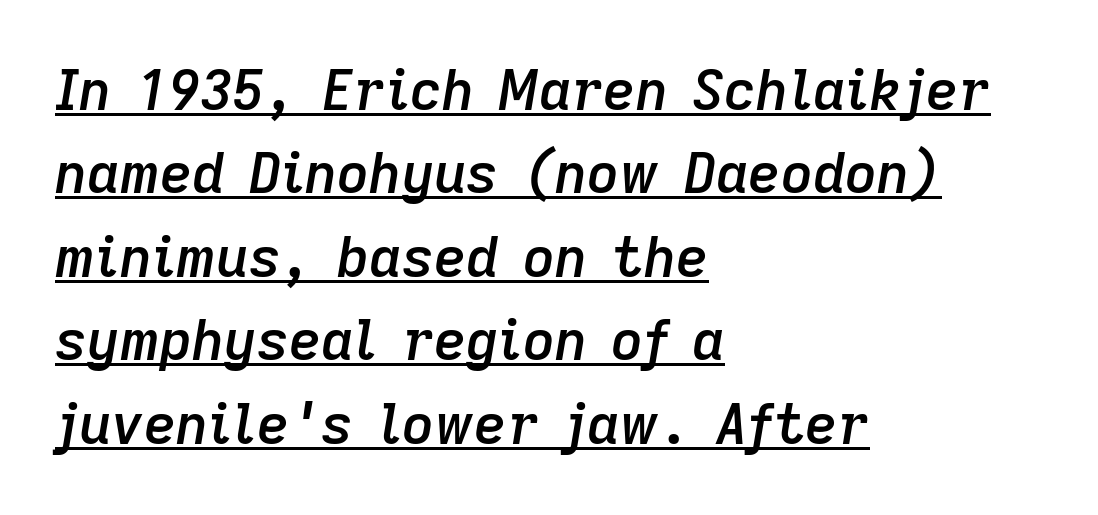
{"italic": "yes", "lean": "right", "slant_degrees": 9, "bold": "semi", "weight": "semibold", "width": "normal", "stroke_contrast": "low", "x_height": "medium", "monospaced": "no", "underline": "yes", "align": "left", "line_spacing": "normal", "line_spacing_ratio": 1.49, "letter_spacing": "normal", "letter_spacing_em": 0.0, "glyph_px": 56}
